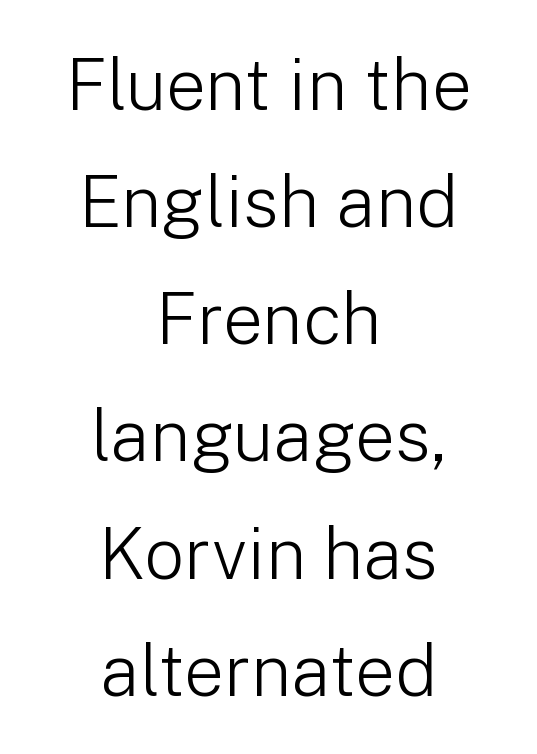
{"serif": "no", "italic": "no", "bold": "no", "weight": "light", "width": "normal", "stroke_contrast": "low", "x_height": "medium", "monospaced": "no", "underline": "no", "align": "center", "line_spacing": "normal", "line_spacing_ratio": 1.65, "letter_spacing": "normal", "letter_spacing_em": 0.0, "glyph_px": 71}
